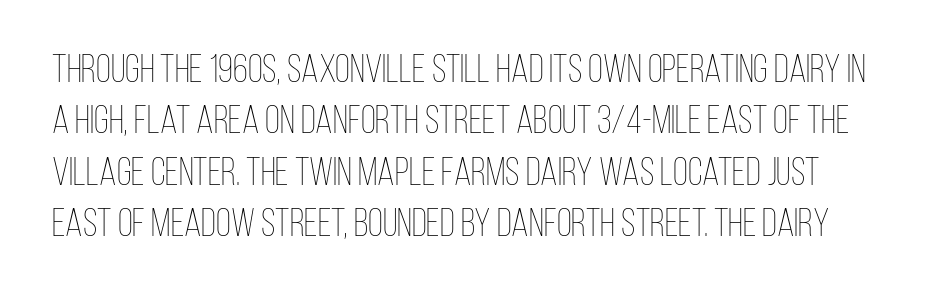
The image shows 39 px thin, condensed type, upright; set normal line spacing (1.32x), normal letter spacing, not underlined; low stroke contrast and a large x-height.
